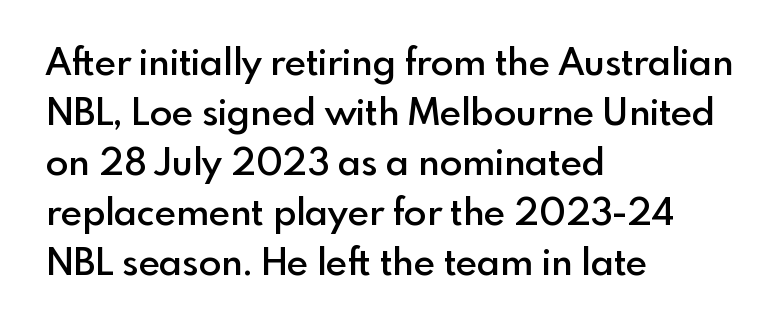
This sample has the flowing, uneven cadence of proportional lettering. These lines keep a tight, regular rhythm from letter to letter. A bare baseline throughout the passage. Reading down the column, the eye jumps a familiar distance to each next line.
